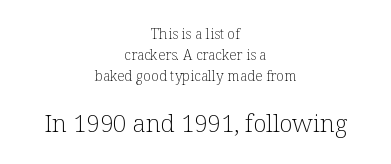
{"italic": "no", "bold": "no", "underline": "no", "align": "center", "line_spacing": "normal", "line_spacing_ratio": 1.49, "letter_spacing": "normal", "letter_spacing_em": 0.0, "larger_block": "second", "size_ratio": 1.71, "glyph_px": 24}
